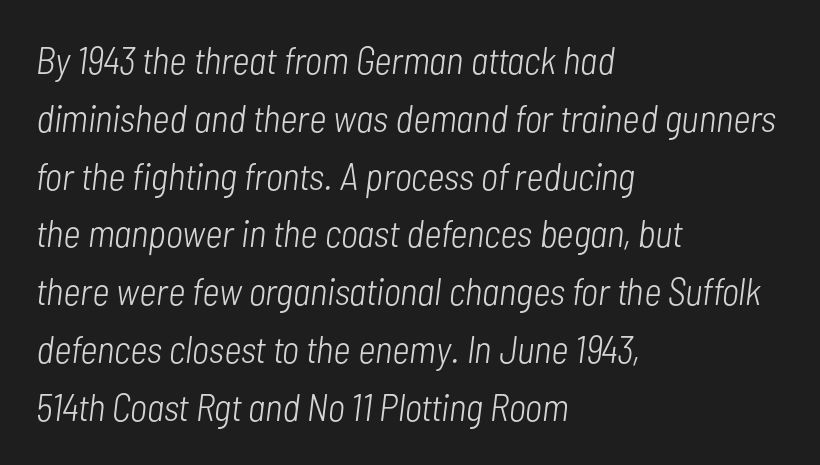
The image shows 38 px light, condensed type, italic (leaning right); set left-aligned, normal line spacing (1.52x), normal letter spacing, not underlined; low stroke contrast and a medium x-height.
